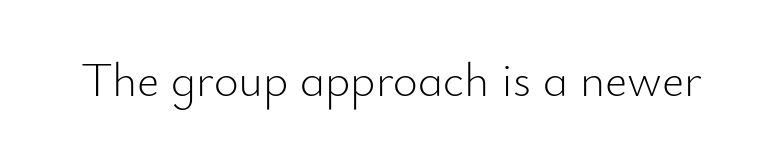
{"serif": "no", "italic": "no", "bold": "no", "weight": "light", "width": "normal", "stroke_contrast": "low", "x_height": "small", "monospaced": "no", "underline": "no", "letter_spacing": "normal", "letter_spacing_em": 0.0, "glyph_px": 48}
